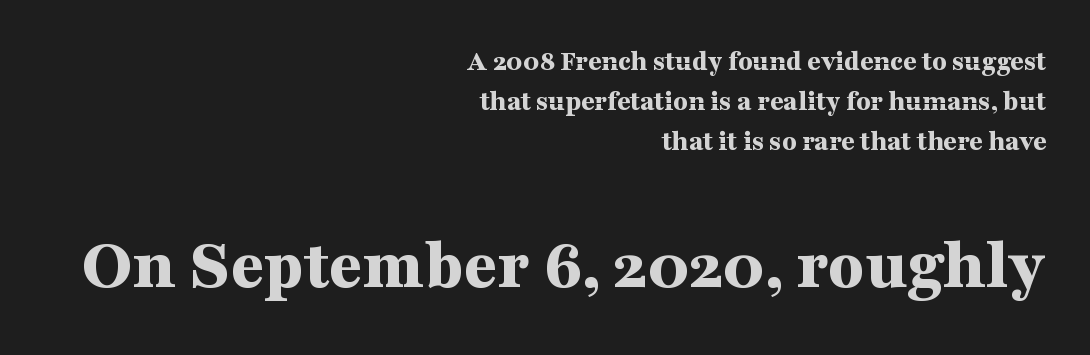
Q: Is the text bold? A: Yes.
Q: Is the text italic (slanted)? A: No, it is upright.
Q: Is the typeface a serif or a sans-serif typeface? A: Serif.
Q: Is the text underlined? A: No.
Q: How is the paragraph aligned? A: Right-aligned.
Q: Is the spacing between letters normal or unusually wide? A: Normal.
Q: Is the spacing between lines tight, normal or loose? A: Normal.
Q: Which block of text is set in a larger size, the first (top) or the second (bottom)? A: The second (bottom) one.
Q: Width (condensed, normal, or wide)? A: Wide.
Q: Stroke contrast? A: Medium.
Q: x-height? A: Medium.
Q: Monospaced? A: No.
